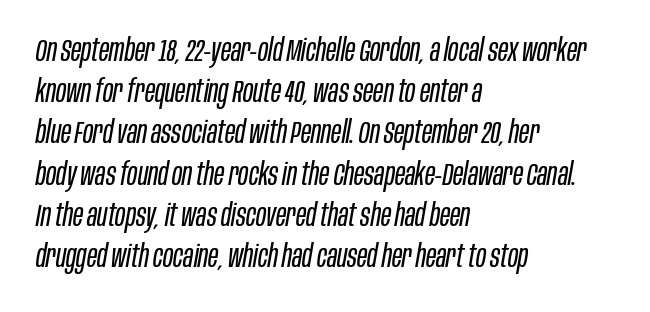
{"italic": "yes", "lean": "right", "slant_degrees": 10, "bold": "no", "weight": "regular", "width": "condensed", "stroke_contrast": "low", "x_height": "large", "monospaced": "no", "underline": "no", "align": "left", "line_spacing": "normal", "line_spacing_ratio": 1.33, "letter_spacing": "normal", "letter_spacing_em": 0.0, "glyph_px": 31}
